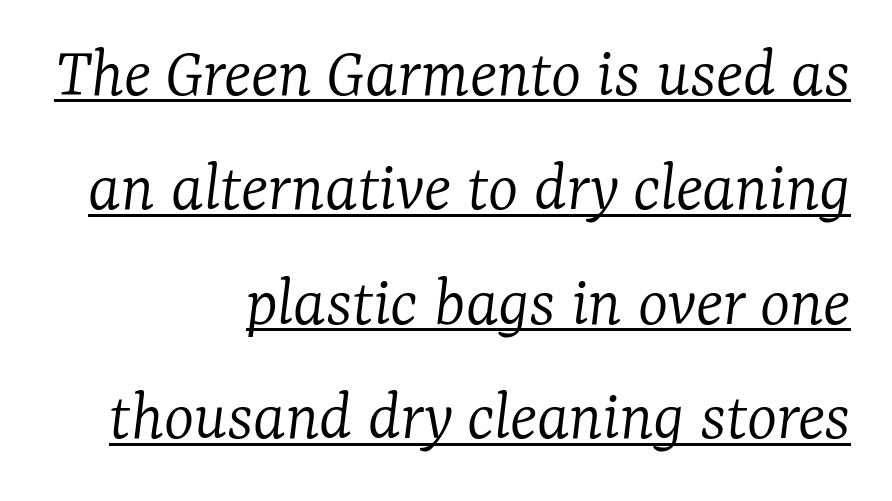
{"serif": "yes", "italic": "yes", "lean": "right", "slant_degrees": 7, "bold": "no", "weight": "light", "width": "normal", "stroke_contrast": "low", "x_height": "medium", "monospaced": "no", "underline": "yes", "align": "right", "line_spacing": "normal", "line_spacing_ratio": 1.59, "letter_spacing": "normal", "letter_spacing_em": 0.0, "glyph_px": 72}
